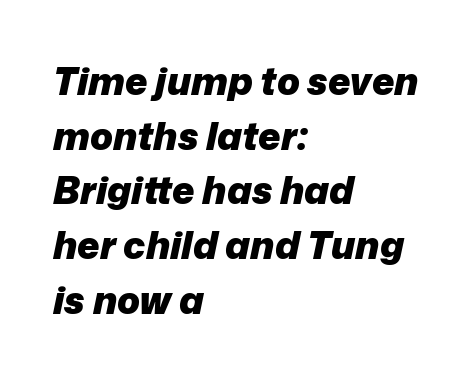
Q: Is the text bold? A: Yes.
Q: Is the text italic (slanted)? A: Yes, it leans right by about 12 degrees.
Q: Is the text underlined? A: No.
Q: How is the paragraph aligned? A: Left-aligned.
Q: Is the spacing between letters normal or unusually wide? A: Normal.
Q: Is the spacing between lines tight, normal or loose? A: Normal.
Q: Width (condensed, normal, or wide)? A: Normal.
Q: Stroke contrast? A: Low.
Q: x-height? A: Medium.
Q: Monospaced? A: No.
